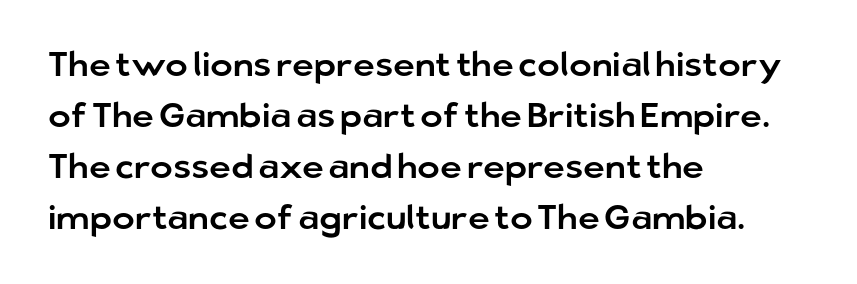
{"serif": "no", "italic": "no", "width": "normal", "stroke_contrast": "low", "x_height": "medium", "monospaced": "no", "underline": "no", "align": "left", "line_spacing": "normal", "line_spacing_ratio": 1.5, "letter_spacing": "normal", "letter_spacing_em": 0.0, "glyph_px": 34}
